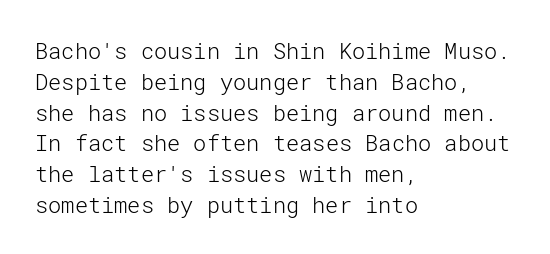
The image shows 22 px text type, upright; set left-aligned, normal line spacing (1.4x), normal letter spacing, not underlined.
